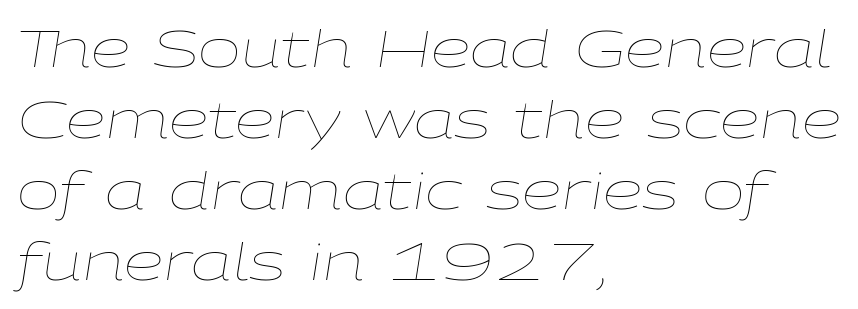
Q: Is the text bold? A: No.
Q: Is the text italic (slanted)? A: Yes, it leans right by about 9 degrees.
Q: Is the text underlined? A: No.
Q: How is the paragraph aligned? A: Left-aligned.
Q: Is the spacing between letters normal or unusually wide? A: Normal.
Q: Is the spacing between lines tight, normal or loose? A: Normal.
Q: Width (condensed, normal, or wide)? A: Wide.
Q: Stroke contrast? A: Low.
Q: x-height? A: Medium.
Q: Monospaced? A: No.
